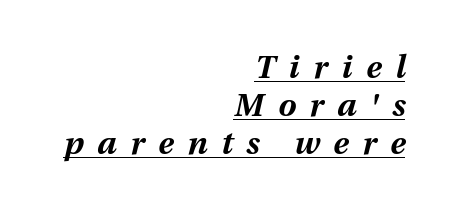
{"italic": "yes", "lean": "right", "slant_degrees": 13, "bold": "yes", "weight": "bold", "width": "normal", "stroke_contrast": "medium", "x_height": "medium", "monospaced": "no", "underline": "yes", "align": "right", "line_spacing_ratio": 1.19, "letter_spacing": "wide", "letter_spacing_em": 0.43, "glyph_px": 32}
